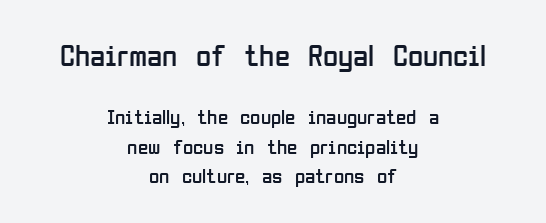
{"serif": "no", "italic": "no", "bold": "no", "weight": "regular", "width": "condensed", "stroke_contrast": "low", "x_height": "medium", "monospaced": "no", "underline": "no", "align": "center", "line_spacing": "normal", "line_spacing_ratio": 1.4, "letter_spacing": "normal", "letter_spacing_em": 0.0, "larger_block": "first", "size_ratio": 1.48, "glyph_px": 31}
